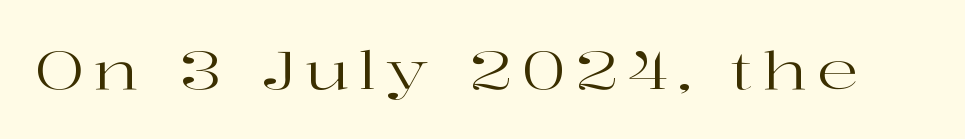
Q: Is the text bold? A: No.
Q: Is the text italic (slanted)? A: No, it is upright.
Q: Is the typeface a serif or a sans-serif typeface? A: Serif.
Q: Is the text underlined? A: No.
Q: Width (condensed, normal, or wide)? A: Wide.
Q: Stroke contrast? A: High.
Q: x-height? A: Medium.
Q: Monospaced? A: No.
